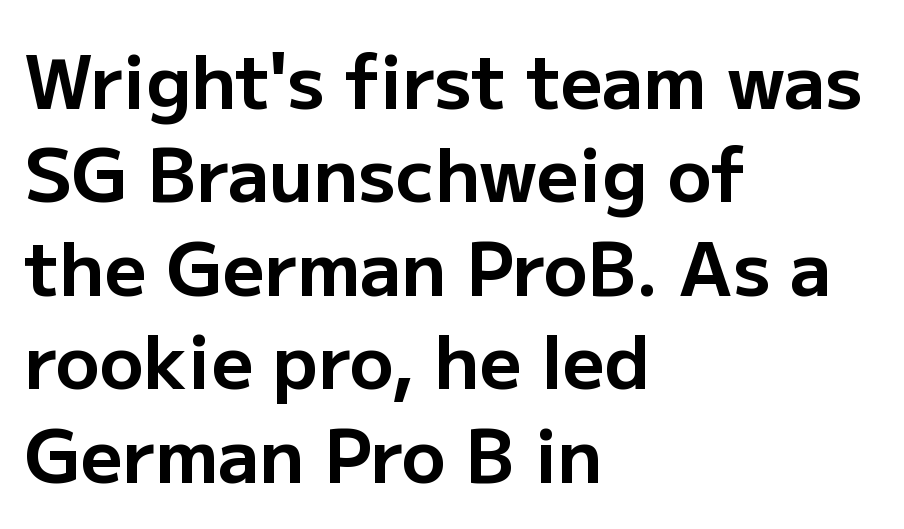
Q: Is the text bold? A: Yes.
Q: Is the text italic (slanted)? A: No, it is upright.
Q: Is the typeface a serif or a sans-serif typeface? A: Sans-serif.
Q: Is the text underlined? A: No.
Q: How is the paragraph aligned? A: Left-aligned.
Q: Is the spacing between letters normal or unusually wide? A: Normal.
Q: Is the spacing between lines tight, normal or loose? A: Normal.
Q: Width (condensed, normal, or wide)? A: Normal.
Q: Stroke contrast? A: Low.
Q: x-height? A: Medium.
Q: Monospaced? A: No.
